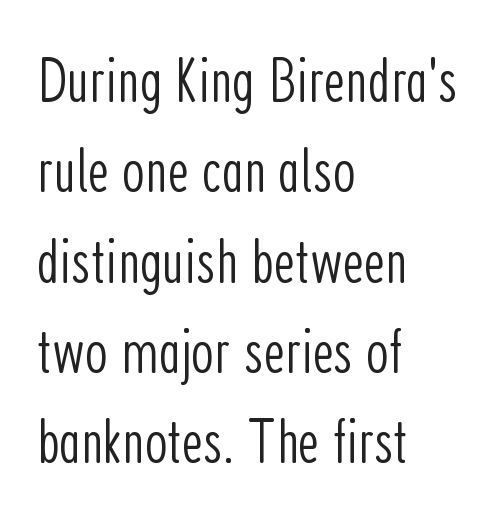
The image shows 65 px light, condensed sans-serif type, upright; set left-aligned, normal line spacing (1.39x), normal letter spacing, not underlined; low stroke contrast and a medium x-height.
